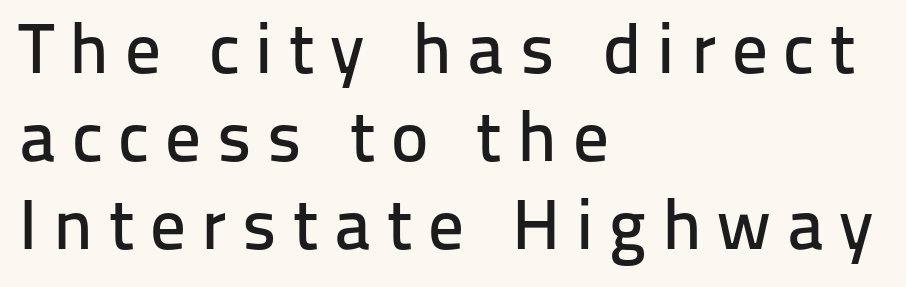
{"serif": "no", "italic": "no", "width": "normal", "stroke_contrast": "low", "x_height": "medium", "monospaced": "no", "underline": "no", "align": "left", "line_spacing_ratio": 1.24, "letter_spacing": "wide", "letter_spacing_em": 0.22, "glyph_px": 71}
